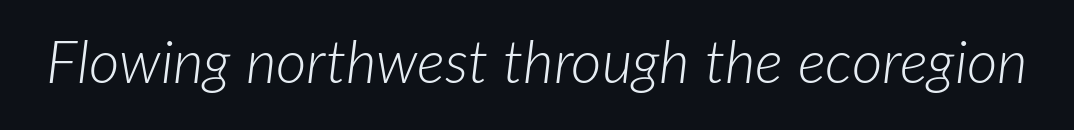
{"italic": "yes", "lean": "right", "slant_degrees": 7, "bold": "no", "weight": "light", "width": "normal", "stroke_contrast": "low", "x_height": "medium", "monospaced": "no", "underline": "no", "letter_spacing": "normal", "letter_spacing_em": 0.0, "glyph_px": 59}
